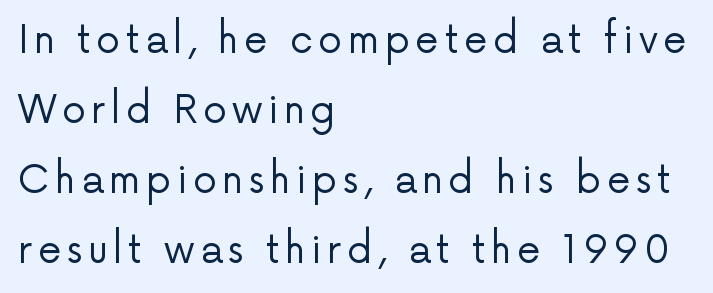
The image shows 38 px regular-weight sans-serif type, upright; set left-aligned, line spacing 1.84x, not underlined; low stroke contrast and a medium x-height.
